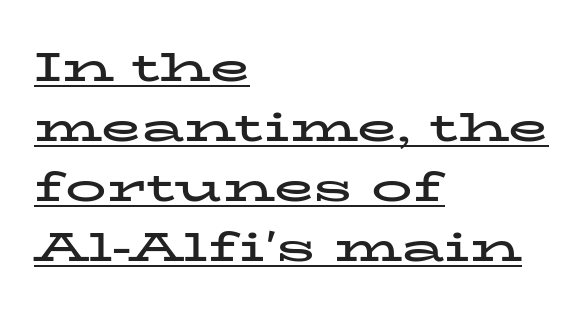
Q: Is the text bold? A: Yes.
Q: Is the text italic (slanted)? A: No, it is upright.
Q: Is the typeface a serif or a sans-serif typeface? A: Serif.
Q: Is the text underlined? A: Yes.
Q: How is the paragraph aligned? A: Left-aligned.
Q: Is the spacing between letters normal or unusually wide? A: Normal.
Q: Is the spacing between lines tight, normal or loose? A: Normal.
Q: Width (condensed, normal, or wide)? A: Wide.
Q: Stroke contrast? A: Low.
Q: x-height? A: Medium.
Q: Monospaced? A: No.
